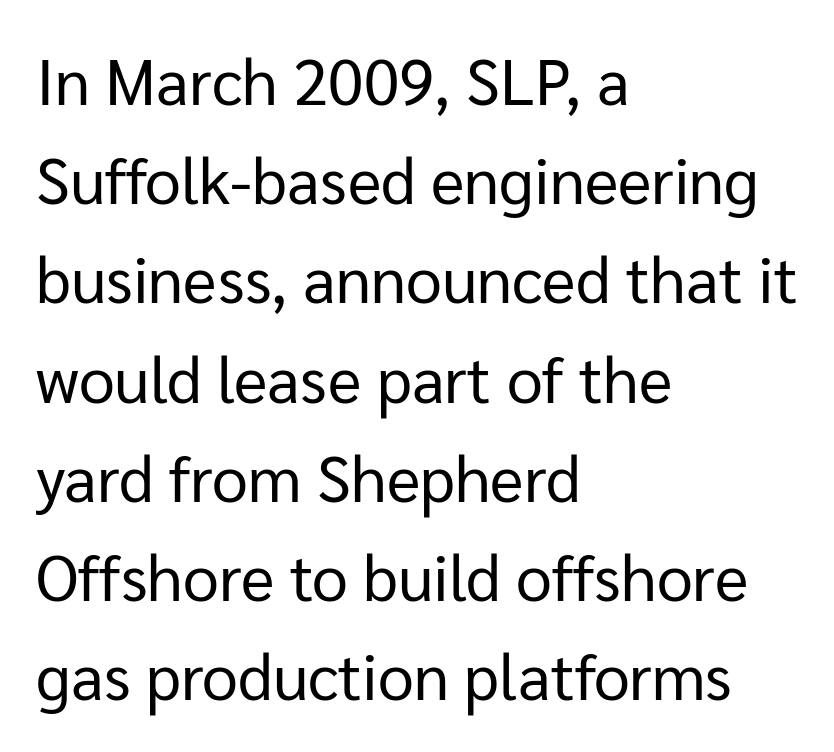
{"serif": "no", "italic": "no", "bold": "no", "weight": "regular", "width": "normal", "stroke_contrast": "low", "x_height": "medium", "monospaced": "no", "underline": "no", "align": "left", "line_spacing": "normal", "line_spacing_ratio": 1.55, "letter_spacing": "normal", "letter_spacing_em": 0.0, "glyph_px": 64}
